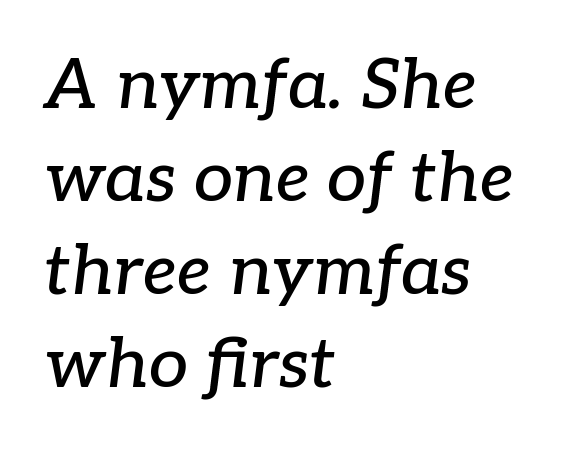
The image shows 70 px serif type, italic (leaning right); set left-aligned, normal line spacing (1.33x), normal letter spacing, not underlined; low stroke contrast and a medium x-height.
